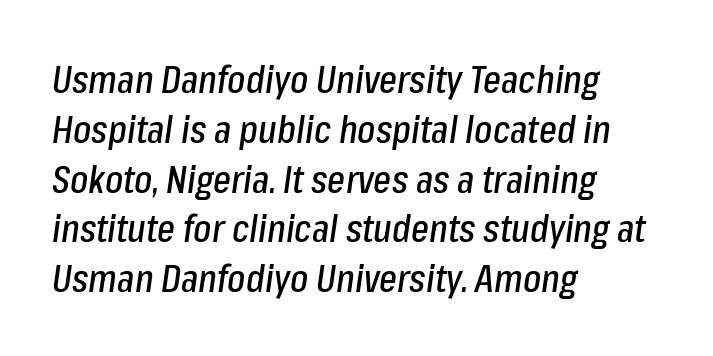
The rendering applies a slant to the glyphs. Students, note that the glyphs here touch the page at normal intervals. The leading is moderate, giving the passage an even texture. Descenders are the only things crossing below the line. Left-aligned paragraph, ragged on the right.
